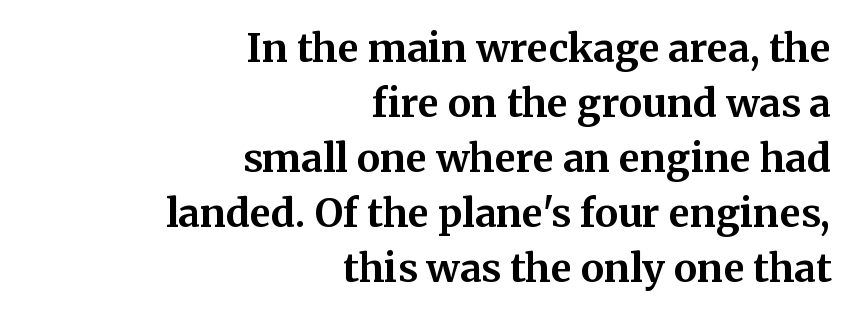
The lines are quadded right. A typesetter would label this face a serif. In terms of weight, the rendering is a true, heavy bold. The horizontal fit of the characters is conventional and even. The lines sit at an ordinary, default distance from one another. Vertical strokes here are truly vertical.
